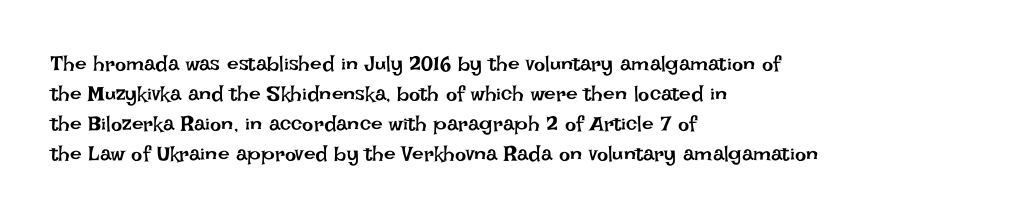
Q: Is the text bold? A: No.
Q: Is the text italic (slanted)? A: No, it is upright.
Q: Is the text underlined? A: No.
Q: How is the paragraph aligned? A: Left-aligned.
Q: Is the spacing between letters normal or unusually wide? A: Normal.
Q: Is the spacing between lines tight, normal or loose? A: Normal.
